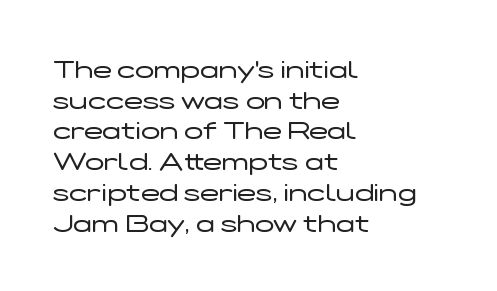
{"italic": "no", "bold": "no", "underline": "no", "align": "left", "line_spacing_ratio": 1.23, "letter_spacing": "normal", "letter_spacing_em": 0.0, "glyph_px": 25}
